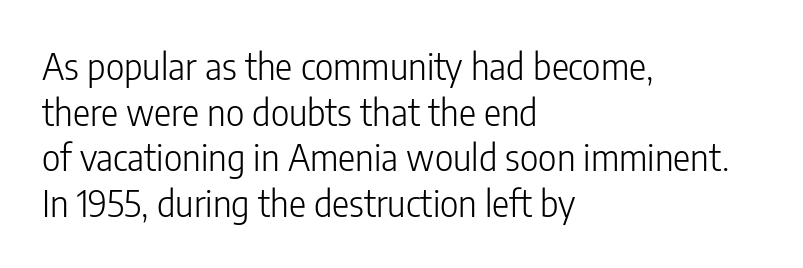
The image shows 36 px light, condensed sans-serif type, upright; set left-aligned, normal line spacing (1.27x), normal letter spacing, not underlined; low stroke contrast and a medium x-height.
